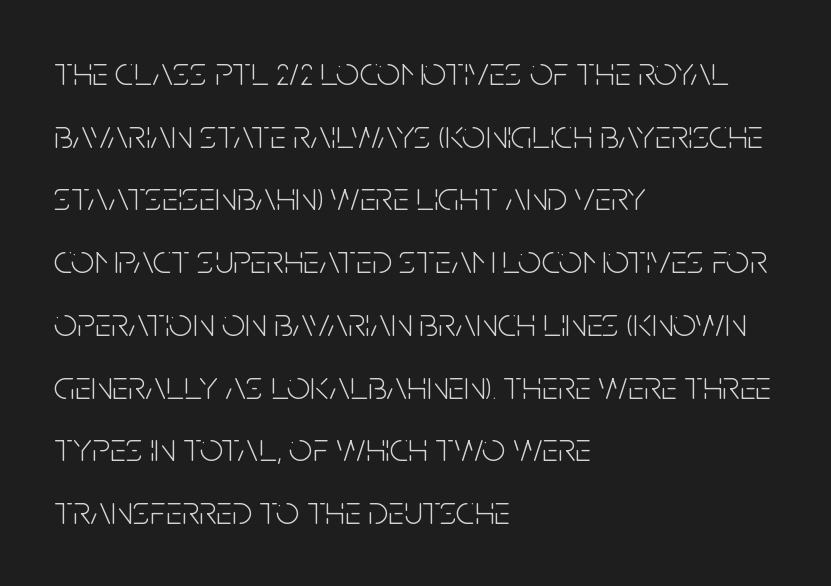
The image shows 41 px light, condensed sans-serif type, upright; set left-aligned, normal line spacing (1.53x), normal letter spacing, not underlined; low stroke contrast and a large x-height.
